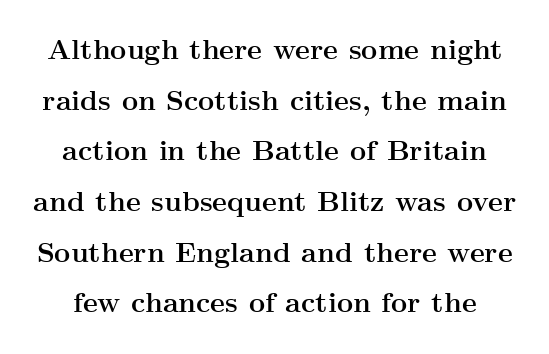
Does the type have serifs? Yes, each stem ends in a small foot. Quick note: underline off. These lines keep a tight, regular rhythm from letter to letter. Is this a fixed-width face? No — the glyphs have proportional, varying widths. Notice how thick the strokes are: this is what a full bold looks like. Ordinary non-slanted type is in use.
